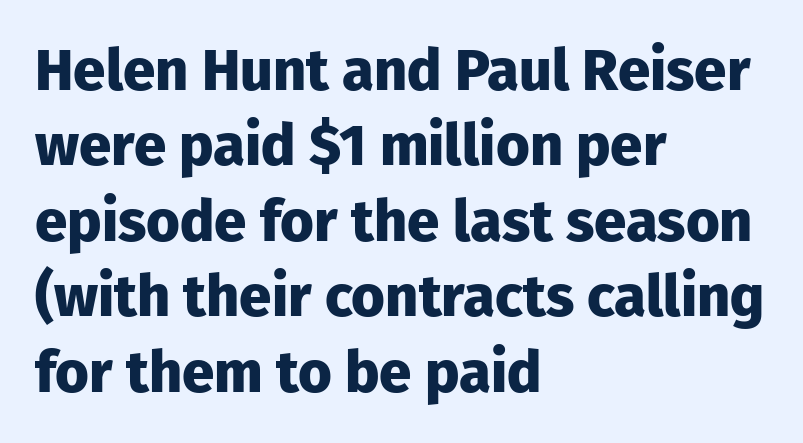
Serifs: no, the terminals of the letterforms are clean. The gaps between neighbouring characters are ordinary and unremarkable. These lines were composed using upright roman letters. Underline: absent. The compositor pushed each line to the left boundary.
